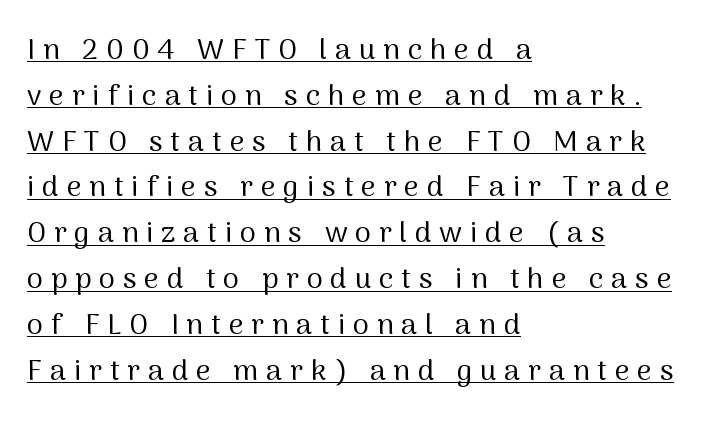
The image shows 29 px regular-weight sans-serif type, upright; set left-aligned, normal line spacing (1.58x), unusually wide letter spacing (+0.27 em), underlined; medium stroke contrast and a medium x-height.
